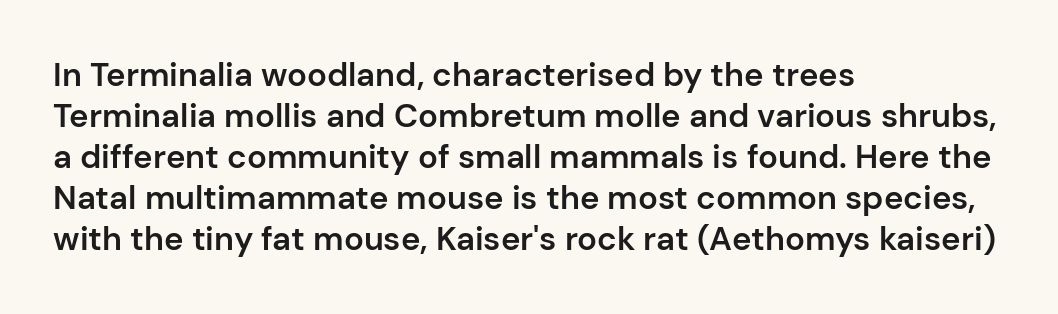
Q: Is the text bold? A: Semi-bold.
Q: Is the text italic (slanted)? A: No, it is upright.
Q: Is the typeface a serif or a sans-serif typeface? A: Sans-serif.
Q: Is the text underlined? A: No.
Q: How is the paragraph aligned? A: Left-aligned.
Q: Is the spacing between letters normal or unusually wide? A: Normal.
Q: Width (condensed, normal, or wide)? A: Normal.
Q: Stroke contrast? A: Low.
Q: x-height? A: Medium.
Q: Monospaced? A: No.
